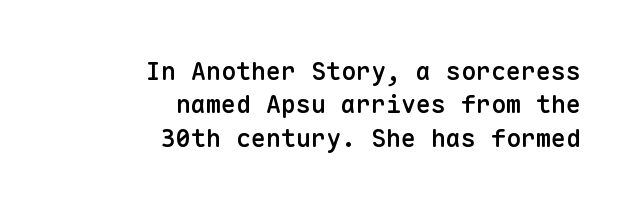
Q: Is the text bold? A: Semi-bold.
Q: Is the text italic (slanted)? A: No, it is upright.
Q: Is the text underlined? A: No.
Q: How is the paragraph aligned? A: Right-aligned.
Q: Is the spacing between letters normal or unusually wide? A: Normal.
Q: Is the spacing between lines tight, normal or loose? A: Normal.
